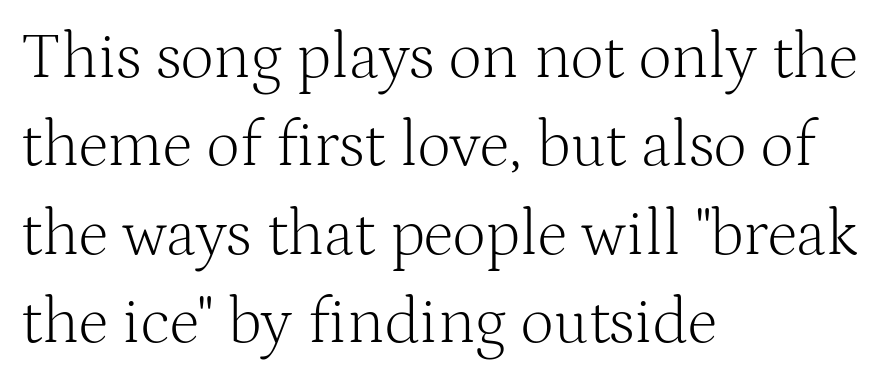
Q: Is the text bold? A: No.
Q: Is the text italic (slanted)? A: No, it is upright.
Q: Is the typeface a serif or a sans-serif typeface? A: Serif.
Q: Is the text underlined? A: No.
Q: How is the paragraph aligned? A: Left-aligned.
Q: Is the spacing between letters normal or unusually wide? A: Normal.
Q: Is the spacing between lines tight, normal or loose? A: Normal.
Q: Width (condensed, normal, or wide)? A: Normal.
Q: Stroke contrast? A: Medium.
Q: x-height? A: Medium.
Q: Monospaced? A: No.
